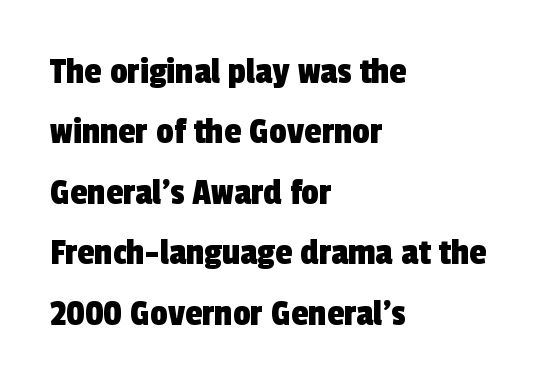
{"serif": "no", "width": "condensed", "x_height": "medium", "monospaced": "no", "underline": "no", "align": "left", "line_spacing": "normal", "line_spacing_ratio": 1.55, "letter_spacing": "normal", "letter_spacing_em": 0.0, "glyph_px": 39}
